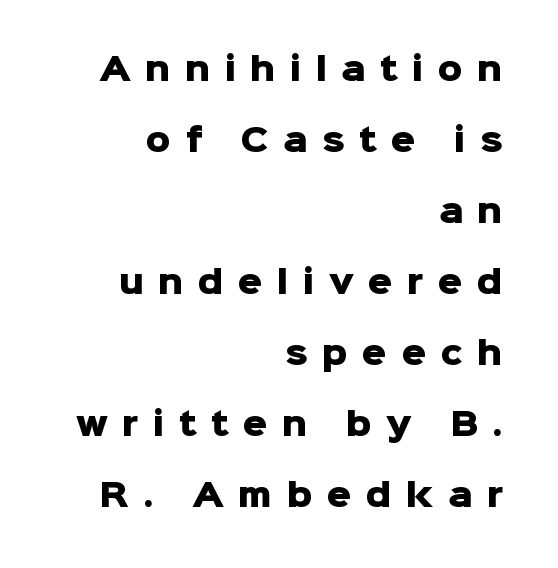
{"serif": "no", "italic": "no", "bold": "yes", "weight": "heavy", "width": "normal", "stroke_contrast": "low", "x_height": "medium", "monospaced": "no", "underline": "no", "align": "right", "line_spacing": "loose", "line_spacing_ratio": 2.29, "letter_spacing": "wide", "letter_spacing_em": 0.46, "glyph_px": 31}
